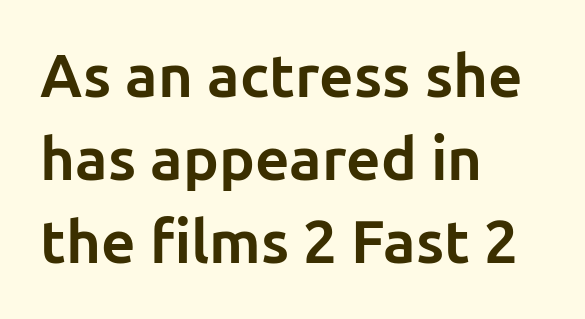
Q: Is the text bold? A: Yes.
Q: Is the text italic (slanted)? A: No, it is upright.
Q: Is the typeface a serif or a sans-serif typeface? A: Sans-serif.
Q: Is the text underlined? A: No.
Q: How is the paragraph aligned? A: Left-aligned.
Q: Is the spacing between letters normal or unusually wide? A: Normal.
Q: Is the spacing between lines tight, normal or loose? A: Normal.
Q: Width (condensed, normal, or wide)? A: Normal.
Q: Stroke contrast? A: Low.
Q: x-height? A: Medium.
Q: Monospaced? A: No.
